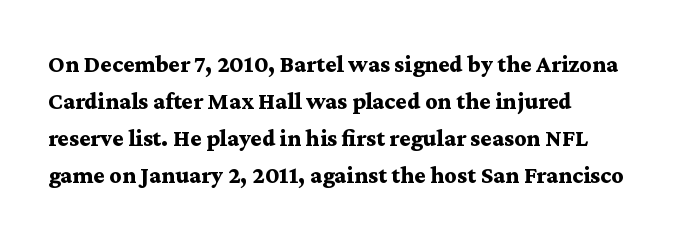
{"italic": "no", "bold": "yes", "underline": "no", "align": "left", "line_spacing": "normal", "line_spacing_ratio": 1.54, "letter_spacing": "normal", "letter_spacing_em": 0.0, "glyph_px": 24}
